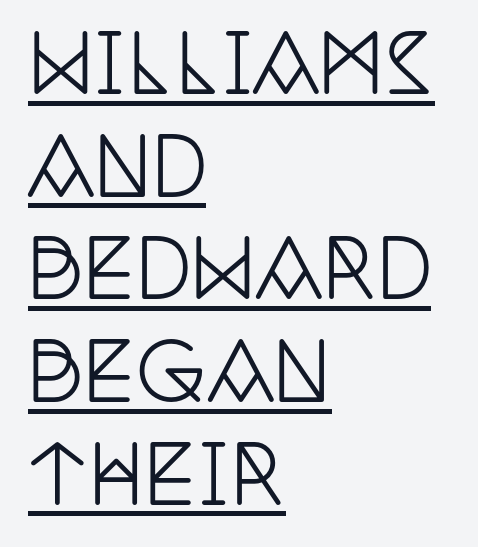
{"serif": "yes", "italic": "no", "width": "condensed", "stroke_contrast": "low", "x_height": "large", "monospaced": "no", "underline": "yes", "align": "left", "line_spacing": "normal", "line_spacing_ratio": 1.3, "letter_spacing": "normal", "letter_spacing_em": 0.0, "glyph_px": 79}
